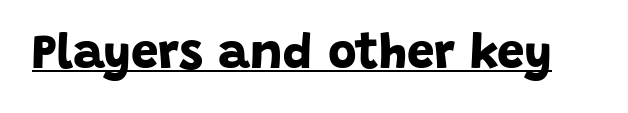
The image shows 49 px bold sans-serif type; set normal letter spacing, underlined; low stroke contrast and a large x-height.
